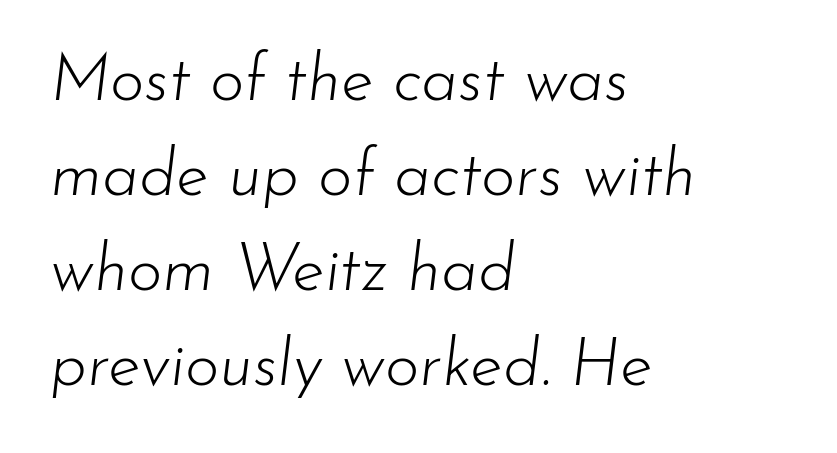
The image shows 66 px light type, italic (leaning right); set left-aligned, normal line spacing (1.44x), normal letter spacing, not underlined; low stroke contrast and a small x-height.
